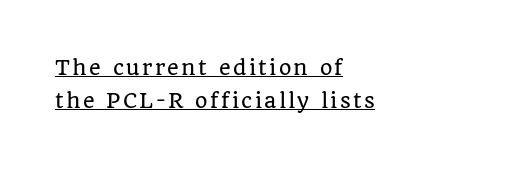
{"italic": "no", "underline": "yes", "align": "left", "line_spacing": "normal", "line_spacing_ratio": 1.63, "glyph_px": 20}
